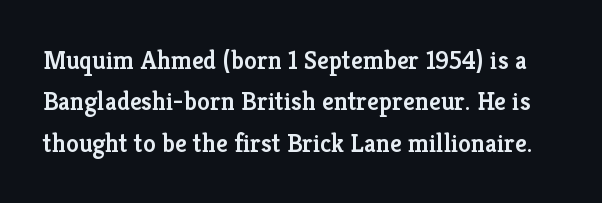
{"italic": "no", "bold": "semi", "underline": "no", "line_spacing": "normal", "line_spacing_ratio": 1.59, "letter_spacing": "normal", "letter_spacing_em": 0.0, "glyph_px": 26}
